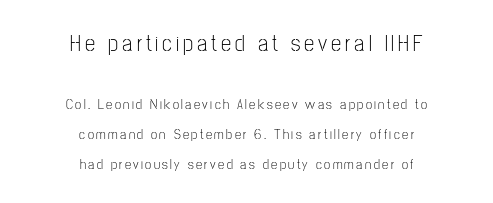
Q: Is the text bold? A: No.
Q: Is the text italic (slanted)? A: No, it is upright.
Q: Is the text underlined? A: No.
Q: How is the paragraph aligned? A: Centered.
Q: Is the spacing between lines tight, normal or loose? A: Loose.
Q: Which block of text is set in a larger size, the first (top) or the second (bottom)? A: The first (top) one.
